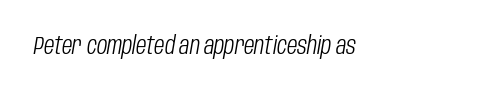
{"italic": "yes", "lean": "right", "slant_degrees": 10, "bold": "no", "underline": "no", "letter_spacing": "normal", "letter_spacing_em": 0.0, "glyph_px": 24}
